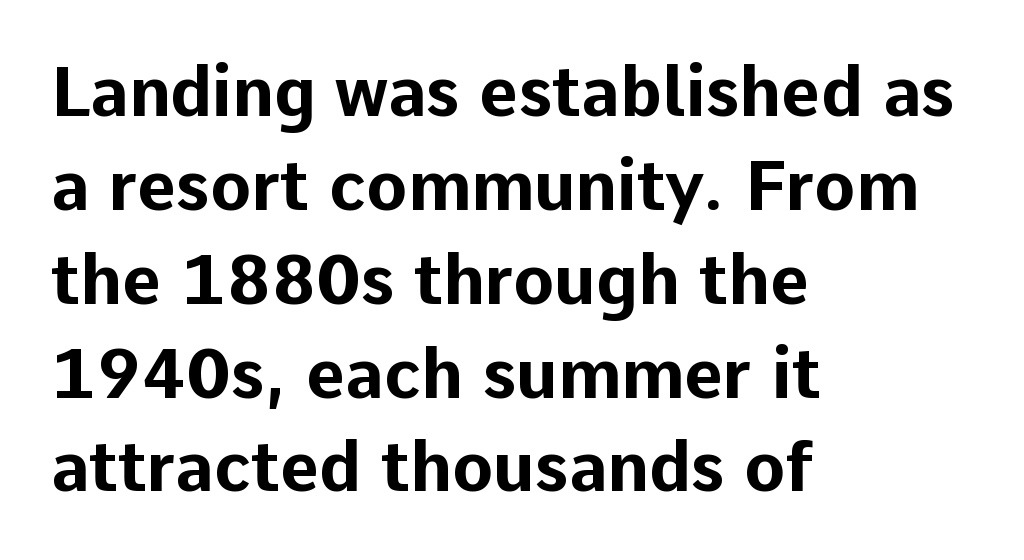
{"serif": "no", "italic": "no", "bold": "yes", "weight": "bold", "width": "normal", "stroke_contrast": "low", "x_height": "medium", "monospaced": "no", "underline": "no", "align": "left", "line_spacing": "normal", "line_spacing_ratio": 1.38, "letter_spacing": "normal", "letter_spacing_em": 0.0, "glyph_px": 68}
